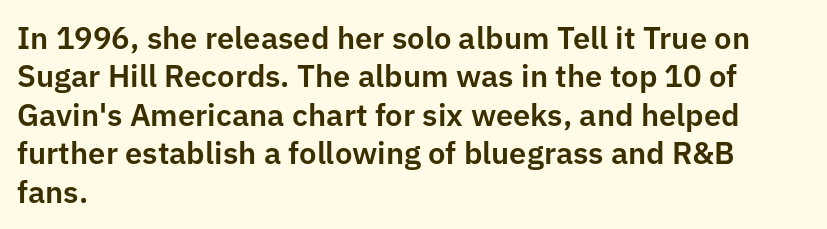
Each letter keeps its own natural width here, so spacing adapts to shape. The setting favours the left margin, as ordinary paragraphs usually do. The type is set solid horizontally, with unmodified tracking. Does the type have serifs? No, each stem ends abruptly.
